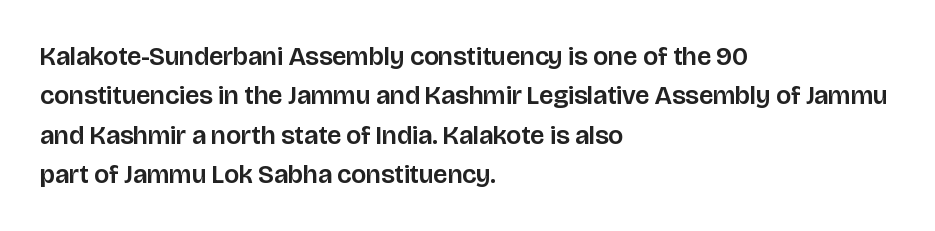
The image shows 26 px text type, upright; set left-aligned, normal line spacing (1.51x), normal letter spacing, not underlined.
